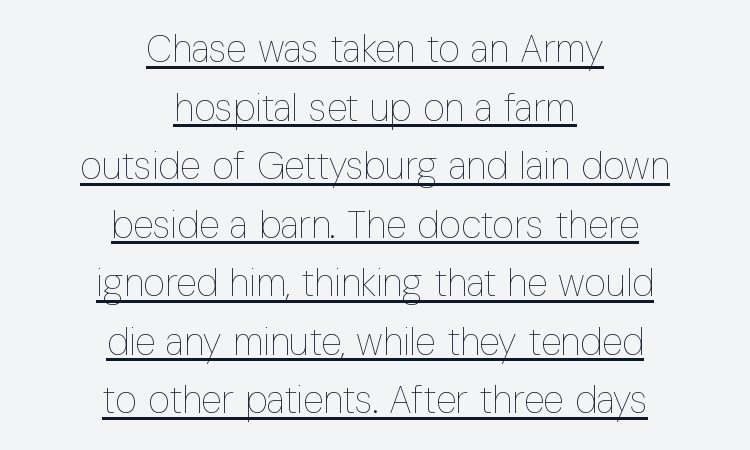
Q: Is the text bold? A: No.
Q: Is the text italic (slanted)? A: No, it is upright.
Q: Is the text underlined? A: Yes.
Q: How is the paragraph aligned? A: Centered.
Q: Is the spacing between letters normal or unusually wide? A: Normal.
Q: Is the spacing between lines tight, normal or loose? A: Normal.
Q: Width (condensed, normal, or wide)? A: Condensed.
Q: Stroke contrast? A: Low.
Q: x-height? A: Medium.
Q: Monospaced? A: No.
